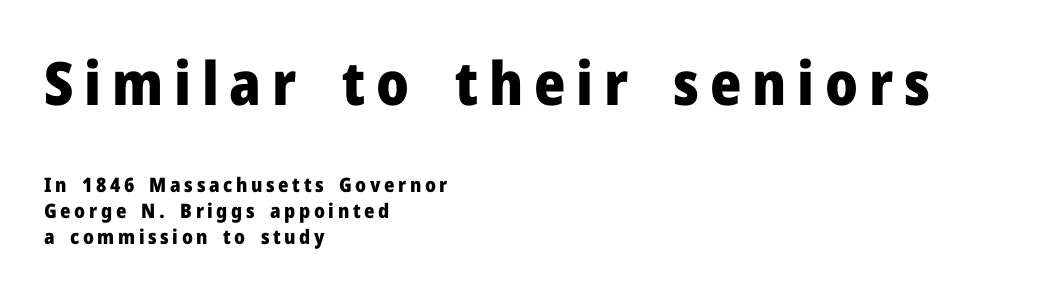
The image shows 60 px heavy sans-serif type, upright; set left-aligned, normal line spacing (1.31x), not underlined; the first (top) block is 3.0x larger; low stroke contrast and a medium x-height.
